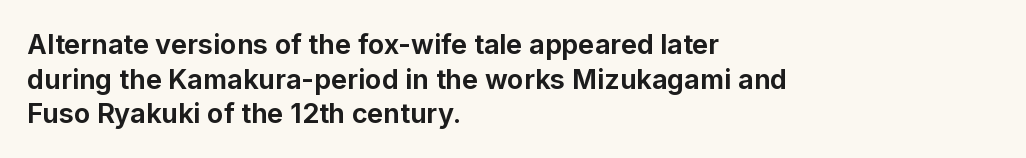
{"italic": "no", "bold": "yes", "underline": "no", "align": "left", "line_spacing": "normal", "line_spacing_ratio": 1.28, "letter_spacing": "normal", "letter_spacing_em": 0.0, "glyph_px": 27}
